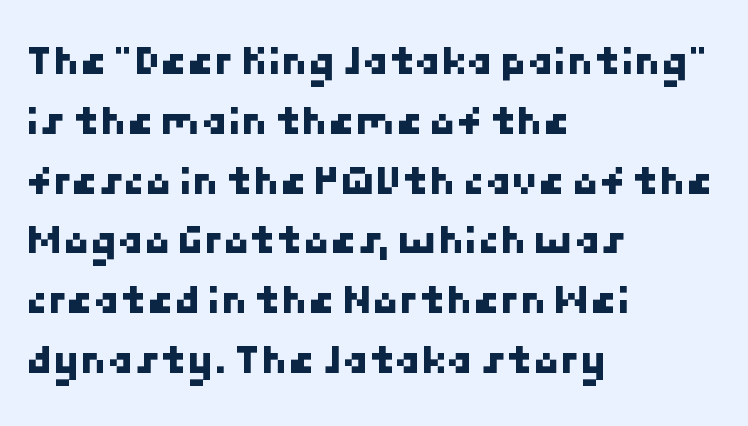
The image shows 43 px sans-serif type; set left-aligned, normal line spacing (1.39x), normal letter spacing, not underlined; low stroke contrast and a medium x-height.
